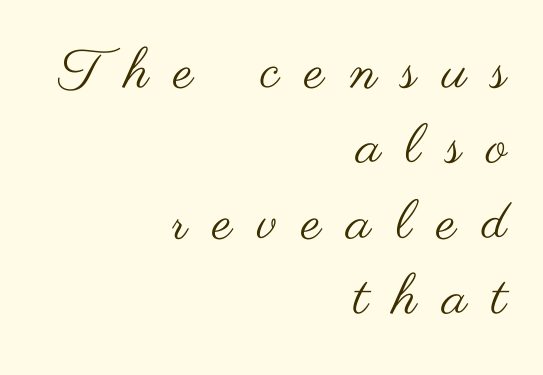
The image shows 55 px regular-weight, wide sans-serif type; set right-aligned, normal line spacing (1.37x), unusually wide letter spacing (+0.46 em), not underlined; medium stroke contrast and a small x-height.
